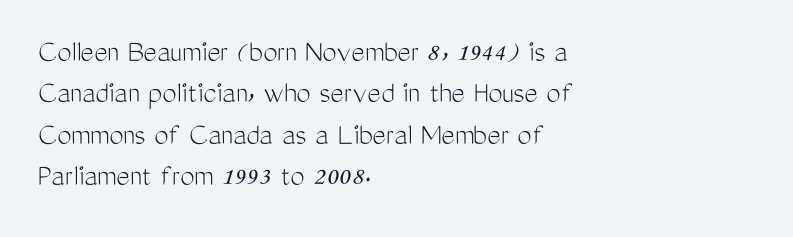
The image shows 32 px light, condensed sans-serif type, upright; set left-aligned, normal line spacing (1.29x), normal letter spacing, not underlined; medium stroke contrast and a medium x-height.
